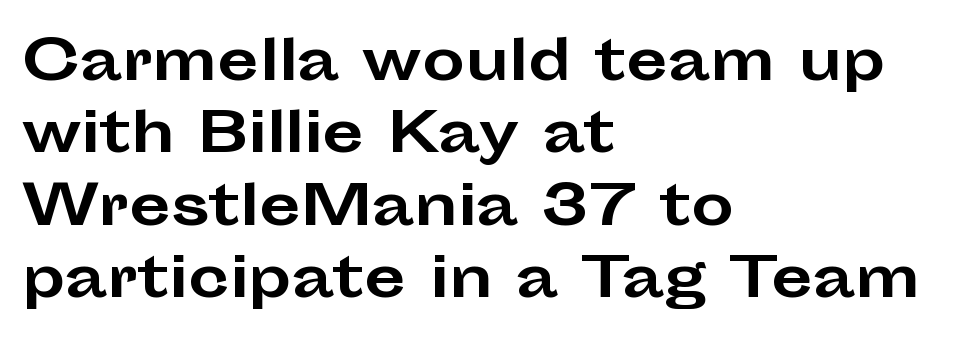
The image shows 54 px bold, wide sans-serif type, upright; set left-aligned, normal line spacing (1.34x), normal letter spacing, not underlined; low stroke contrast and a medium x-height.
